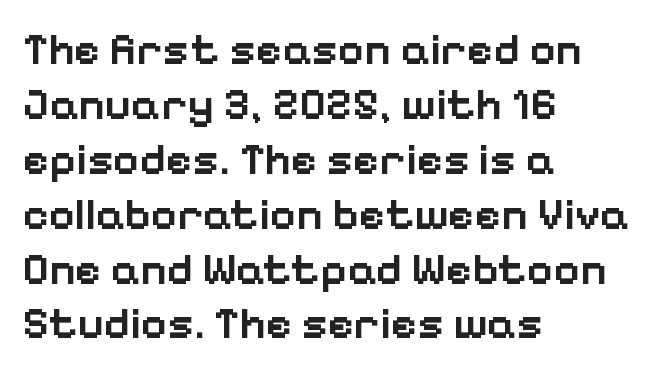
The image shows 45 px semibold sans-serif type, upright; set left-aligned, line spacing 1.22x, normal letter spacing, not underlined; low stroke contrast and a medium x-height.
